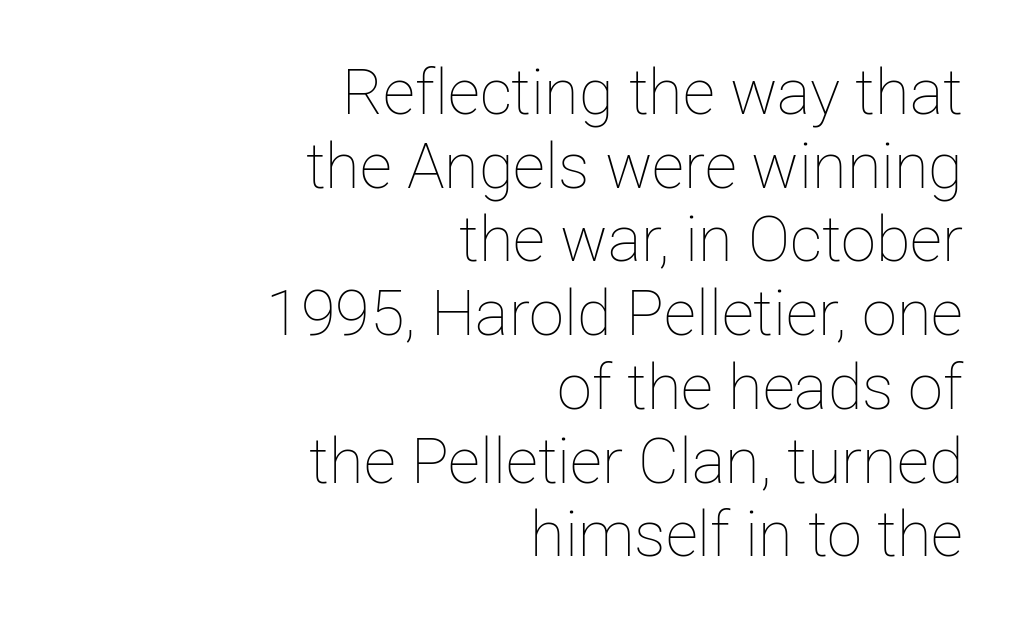
The image shows 63 px thin type, upright; set right-aligned, line spacing 1.17x, normal letter spacing, not underlined; low stroke contrast and a medium x-height.
